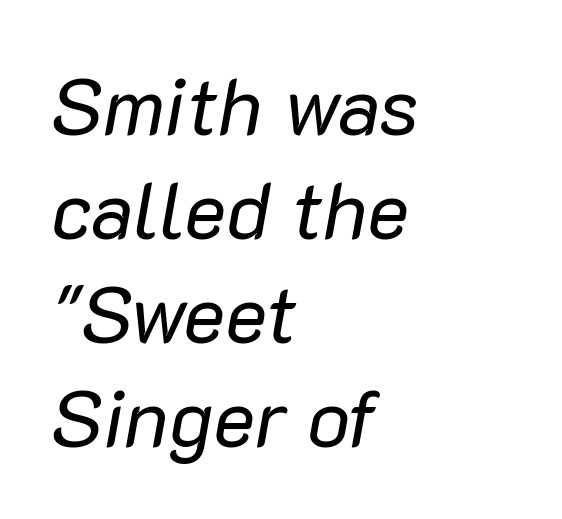
Q: Is the text bold? A: No.
Q: Is the text italic (slanted)? A: Yes, it leans right by about 10 degrees.
Q: Is the text underlined? A: No.
Q: How is the paragraph aligned? A: Left-aligned.
Q: Is the spacing between letters normal or unusually wide? A: Normal.
Q: Is the spacing between lines tight, normal or loose? A: Normal.
Q: Width (condensed, normal, or wide)? A: Normal.
Q: Stroke contrast? A: Low.
Q: x-height? A: Medium.
Q: Monospaced? A: No.
